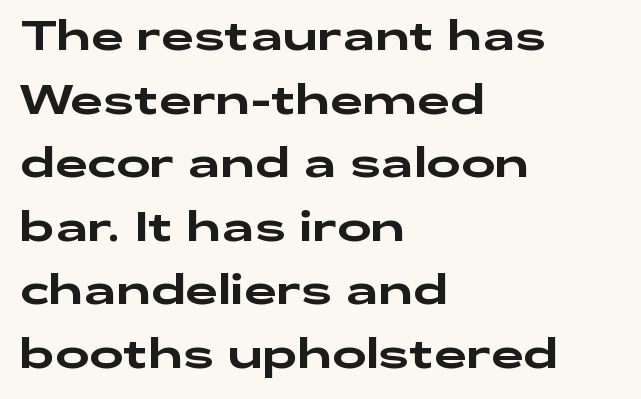
{"serif": "no", "italic": "no", "width": "wide", "stroke_contrast": "low", "x_height": "medium", "monospaced": "no", "underline": "no", "align": "left", "line_spacing": "normal", "line_spacing_ratio": 1.55, "letter_spacing": "normal", "letter_spacing_em": 0.0, "glyph_px": 41}
